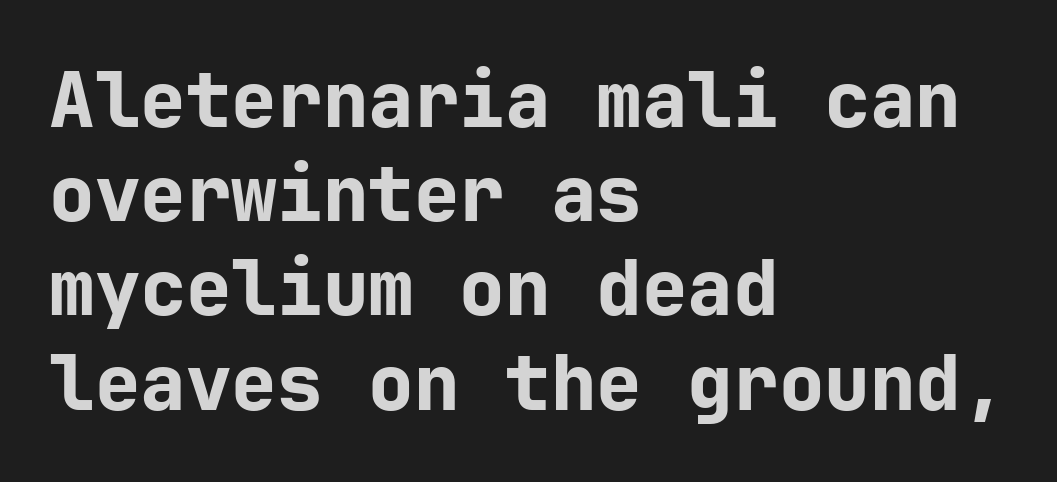
How are the letters spaced? Ordinarily, with no added tracking. When letters stand straight like this, we call the style roman or upright. The baseline area is clear. The rendering anchors every line to the left-hand side.
